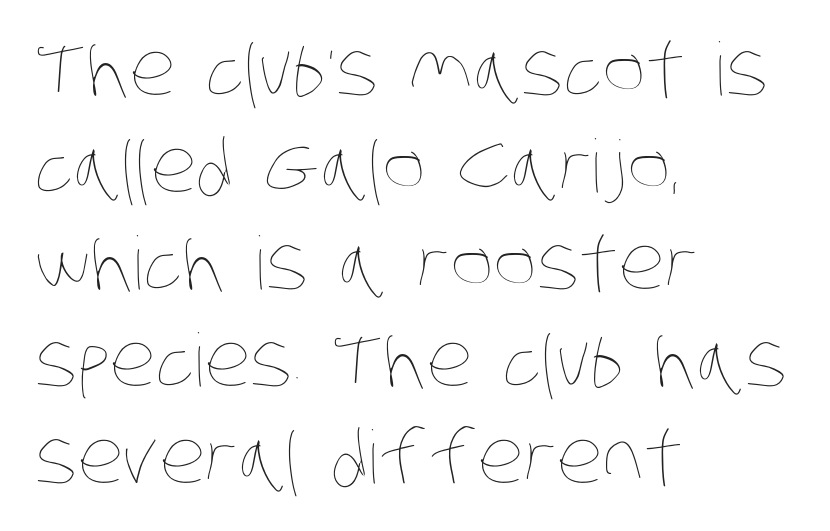
{"bold": "no", "weight": "thin", "width": "condensed", "stroke_contrast": "low", "x_height": "large", "monospaced": "no", "underline": "no", "align": "left", "line_spacing": "normal", "line_spacing_ratio": 1.33, "letter_spacing": "normal", "letter_spacing_em": 0.0, "glyph_px": 73}
